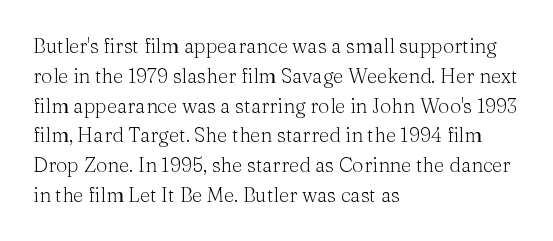
Rule under the text: the space is simply empty. Upright lettering throughout. This rendering leaves character spacing at its baseline value. If you drew a ruler down the left edge, every line would touch it. Is there much room between lines? A standard amount, neither cramped nor airy. This reads as an unemphasized weight, regular at the heaviest.
